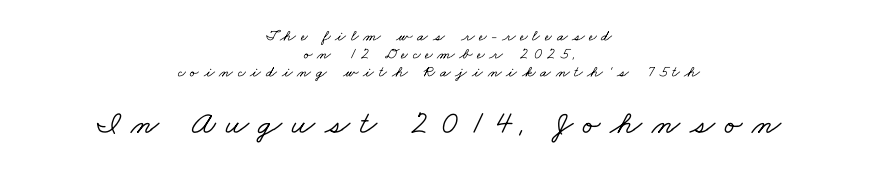
Caption: expanded tracking, letters set apart. The foot of each line stays bare and open. Here the second block reads like a headline and the first like body copy. Here the designer chose a conventional face with non-uniform glyph widths. Closely set lines give the paragraph a compact silhouette. Examine the stroke ends and you'll spot serifs.
